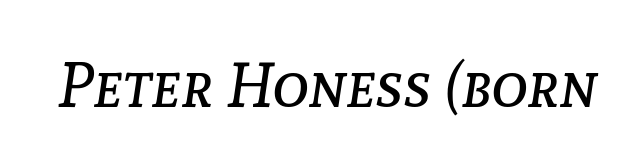
Weight: not bold — regular or lighter. Rendered with sloped, italic letterforms. Anything drawn beneath the words? Only blank space. Do the characters align in a grid? No, the font is proportional. Students, note that the glyphs here touch the page at normal intervals.
